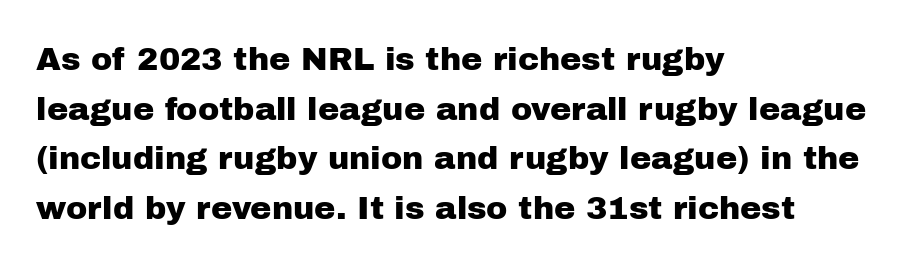
{"serif": "no", "italic": "no", "width": "normal", "stroke_contrast": "low", "x_height": "medium", "monospaced": "no", "underline": "no", "align": "left", "line_spacing": "normal", "line_spacing_ratio": 1.55, "letter_spacing": "normal", "letter_spacing_em": 0.0, "glyph_px": 32}
